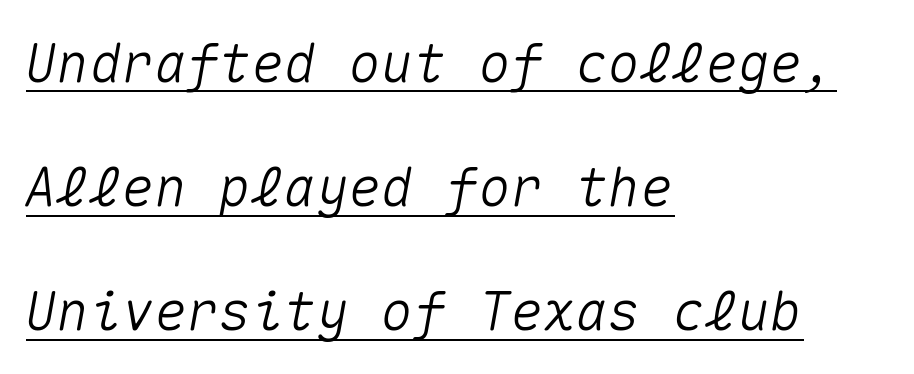
The image shows 54 px text type, italic (leaning right), monospaced; set left-aligned, loose line spacing (2.3x), normal letter spacing, underlined; medium stroke contrast and a medium x-height.
